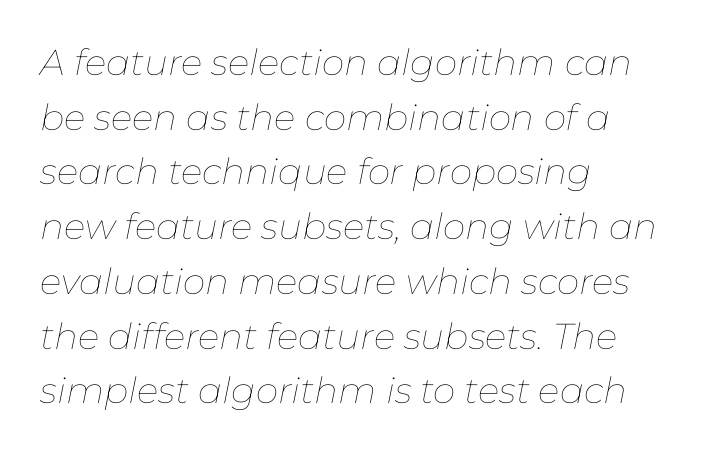
The image shows 36 px thin type, italic (leaning right); set left-aligned, normal line spacing (1.52x), normal letter spacing, not underlined; low stroke contrast and a medium x-height.
